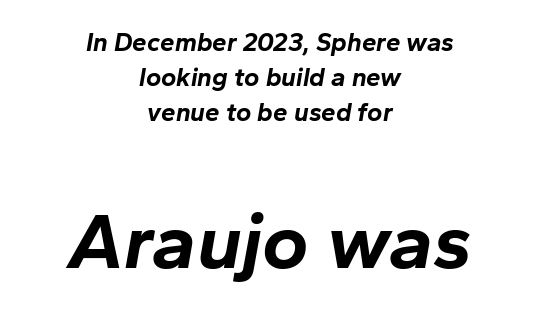
{"italic": "yes", "lean": "right", "slant_degrees": 10, "bold": "yes", "weight": "bold", "width": "normal", "stroke_contrast": "low", "x_height": "medium", "monospaced": "no", "underline": "no", "align": "center", "line_spacing": "normal", "line_spacing_ratio": 1.35, "letter_spacing": "normal", "letter_spacing_em": 0.0, "larger_block": "second", "size_ratio": 3.04, "glyph_px": 79}
